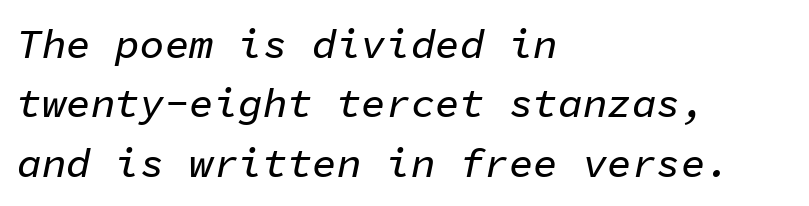
Does the lettering tilt? It does — this is italic. These lines stack with their left ends in a neat column. Summary of vertical rhythm: regular, with standard interline spacing. A bare baseline throughout the passage.
